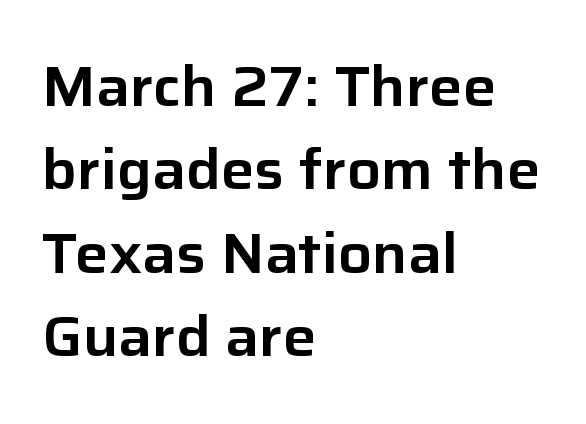
Q: Is the text italic (slanted)? A: No, it is upright.
Q: Is the typeface a serif or a sans-serif typeface? A: Sans-serif.
Q: Is the text underlined? A: No.
Q: How is the paragraph aligned? A: Left-aligned.
Q: Is the spacing between letters normal or unusually wide? A: Normal.
Q: Is the spacing between lines tight, normal or loose? A: Normal.
Q: Width (condensed, normal, or wide)? A: Normal.
Q: Stroke contrast? A: Low.
Q: x-height? A: Medium.
Q: Monospaced? A: No.
